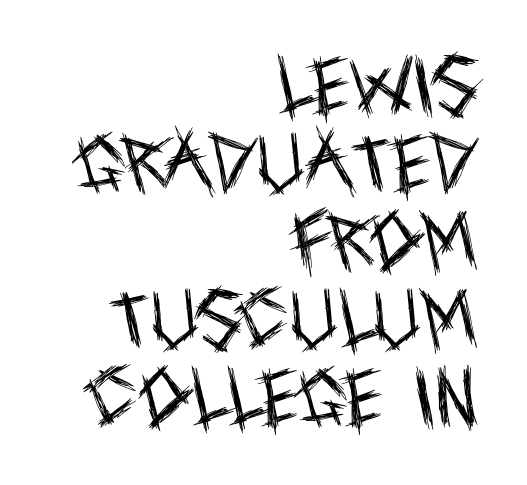
Q: Is the text bold? A: No.
Q: Is the text italic (slanted)? A: No, it is upright.
Q: Is the typeface a serif or a sans-serif typeface? A: Sans-serif.
Q: Is the text underlined? A: No.
Q: How is the paragraph aligned? A: Right-aligned.
Q: Is the spacing between letters normal or unusually wide? A: Normal.
Q: Width (condensed, normal, or wide)? A: Condensed.
Q: x-height? A: Large.
Q: Monospaced? A: No.
